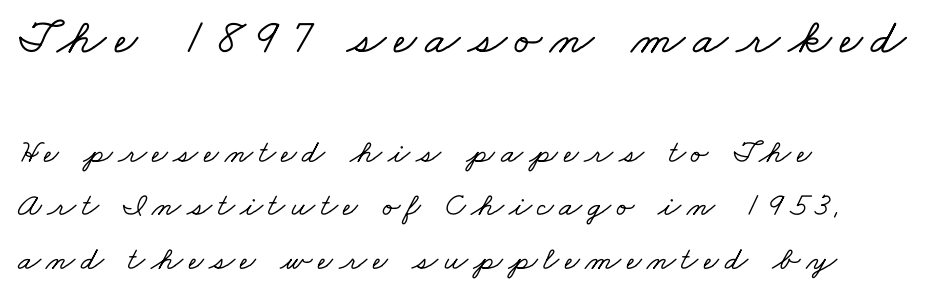
The image shows 50 px wide serif type; set left-aligned, normal line spacing (1.62x), not underlined; the first (top) block is 1.52x larger; low stroke contrast and a small x-height.
